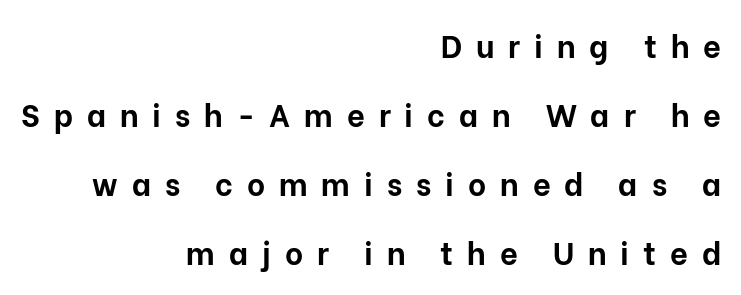
This rendering features lettering with no underline. These words are printed bold, with thick strokes throughout. Baseline-to-baseline distance is far greater than the letter height. Here the designer chose a conventional face with non-uniform glyph widths.
